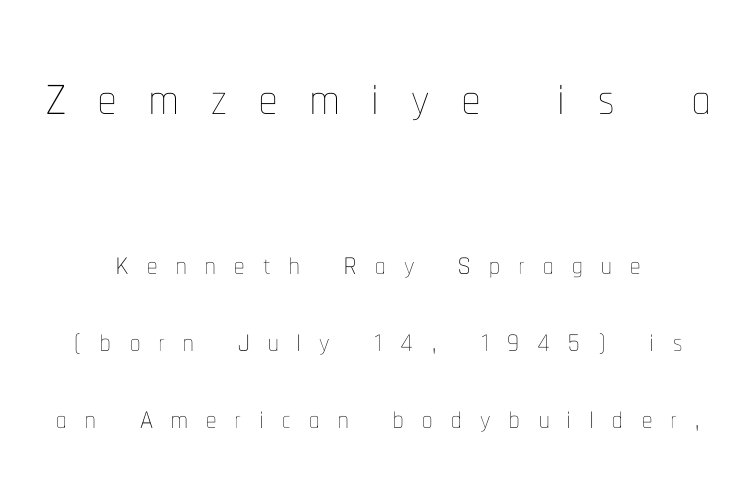
Q: Is the text bold? A: No.
Q: Is the text italic (slanted)? A: No, it is upright.
Q: Is the text underlined? A: No.
Q: Is the spacing between letters normal or unusually wide? A: Unusually wide.
Q: Which block of text is set in a larger size, the first (top) or the second (bottom)? A: The first (top) one.
Q: Width (condensed, normal, or wide)? A: Condensed.
Q: Stroke contrast? A: Low.
Q: x-height? A: Medium.
Q: Monospaced? A: No.
